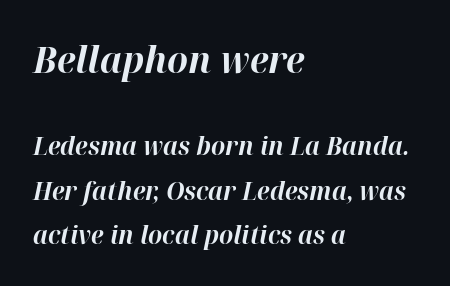
Students, note that the glyphs here touch the page at normal intervals. Do the characters align in a grid? No, the font is proportional. The lines are quadded left. Words float on clear page, feet unadorned. Top chunk: large. Bottom chunk: small. Thick stems and heavy bowls — unmistakably bold.
